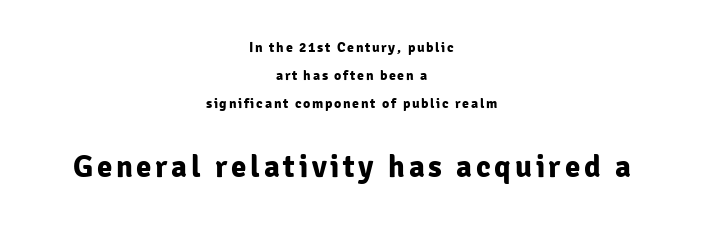
The image shows 31 px bold sans-serif type, upright; set centered, loose line spacing (2.0x), not underlined; the second (bottom) block is 2.21x larger; low stroke contrast and a medium x-height.
